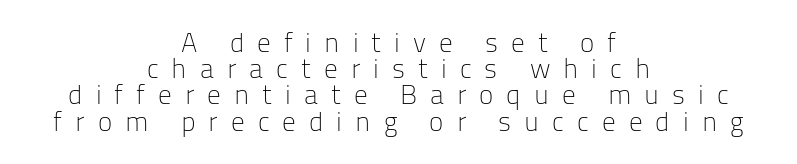
Q: Is the text bold? A: No.
Q: Is the text italic (slanted)? A: No, it is upright.
Q: Is the text underlined? A: No.
Q: How is the paragraph aligned? A: Centered.
Q: Is the spacing between letters normal or unusually wide? A: Unusually wide.
Q: Is the spacing between lines tight, normal or loose? A: Tight.
